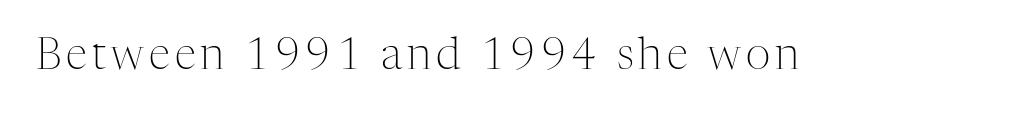
The image shows 43 px light serif type, upright; set not underlined; medium stroke contrast and a medium x-height.
